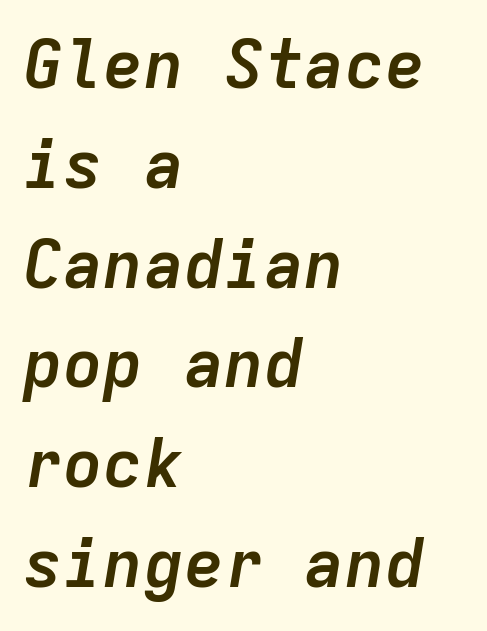
Q: Is the text bold? A: Yes.
Q: Is the text italic (slanted)? A: Yes, it leans right by about 9 degrees.
Q: Is the text underlined? A: No.
Q: How is the paragraph aligned? A: Left-aligned.
Q: Is the spacing between letters normal or unusually wide? A: Normal.
Q: Is the spacing between lines tight, normal or loose? A: Normal.
Q: Width (condensed, normal, or wide)? A: Normal.
Q: Stroke contrast? A: Low.
Q: x-height? A: Medium.
Q: Monospaced? A: Yes.
